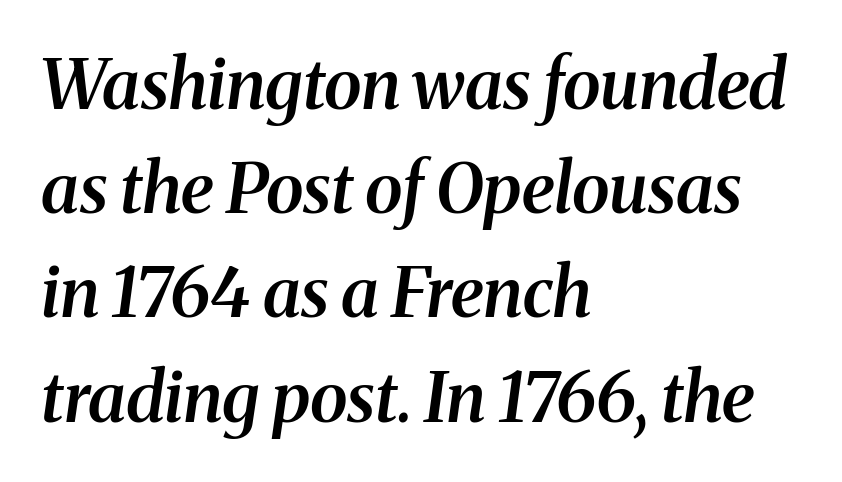
Q: Is the text bold? A: Semi-bold.
Q: Is the text italic (slanted)? A: Yes, it leans right by about 8 degrees.
Q: Is the typeface a serif or a sans-serif typeface? A: Serif.
Q: Is the text underlined? A: No.
Q: How is the paragraph aligned? A: Left-aligned.
Q: Is the spacing between letters normal or unusually wide? A: Normal.
Q: Is the spacing between lines tight, normal or loose? A: Normal.
Q: Width (condensed, normal, or wide)? A: Normal.
Q: Stroke contrast? A: Medium.
Q: x-height? A: Medium.
Q: Monospaced? A: No.
